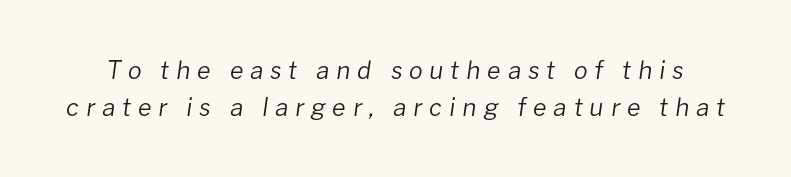
Q: Is the text bold? A: No.
Q: Is the text italic (slanted)? A: Yes, it leans right by about 8 degrees.
Q: Is the text underlined? A: No.
Q: Is the spacing between letters normal or unusually wide? A: Unusually wide.
Q: Is the spacing between lines tight, normal or loose? A: Normal.
